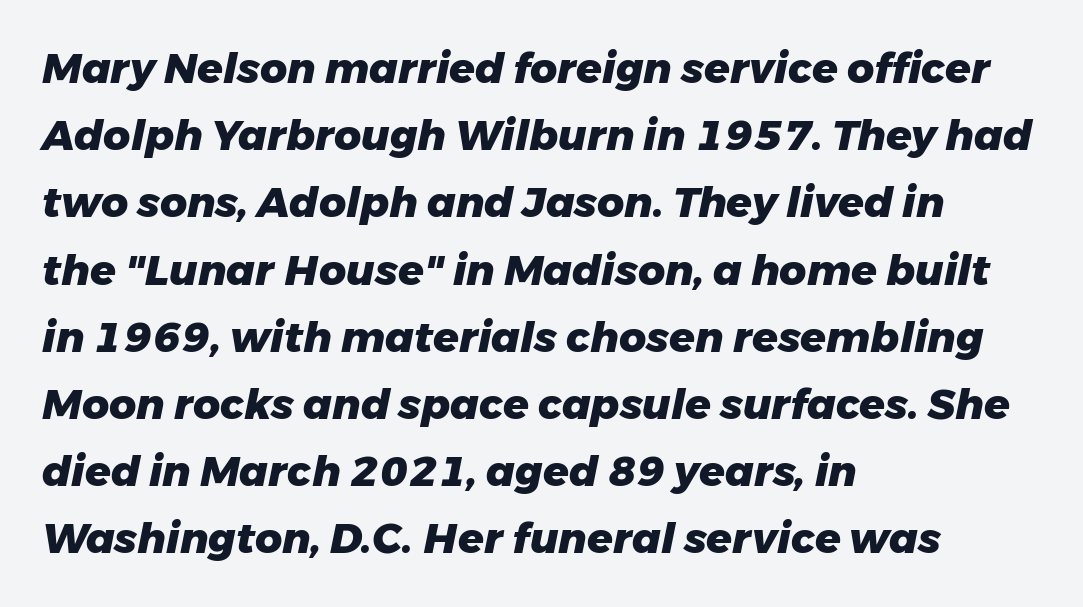
Horizontally, the lines are justified to the leading edge only. The face used here has the dense, thick strokes of a bold. Letter spacing: default. An italicized treatment has been applied to the whole sample.
